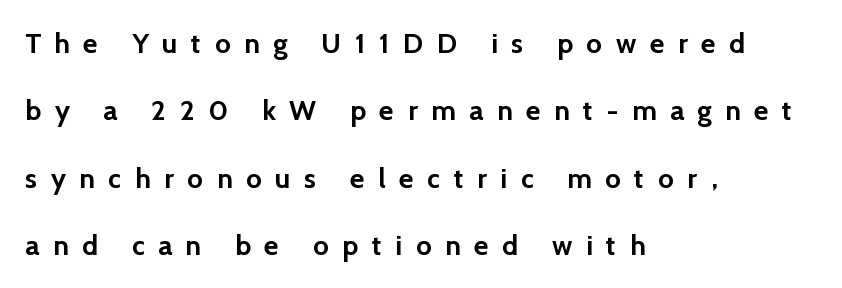
Q: Is the text bold? A: Yes.
Q: Is the text italic (slanted)? A: No, it is upright.
Q: Is the typeface a serif or a sans-serif typeface? A: Sans-serif.
Q: Is the text underlined? A: No.
Q: How is the paragraph aligned? A: Left-aligned.
Q: Is the spacing between letters normal or unusually wide? A: Unusually wide.
Q: Is the spacing between lines tight, normal or loose? A: Loose.
Q: Width (condensed, normal, or wide)? A: Normal.
Q: x-height? A: Medium.
Q: Monospaced? A: No.
